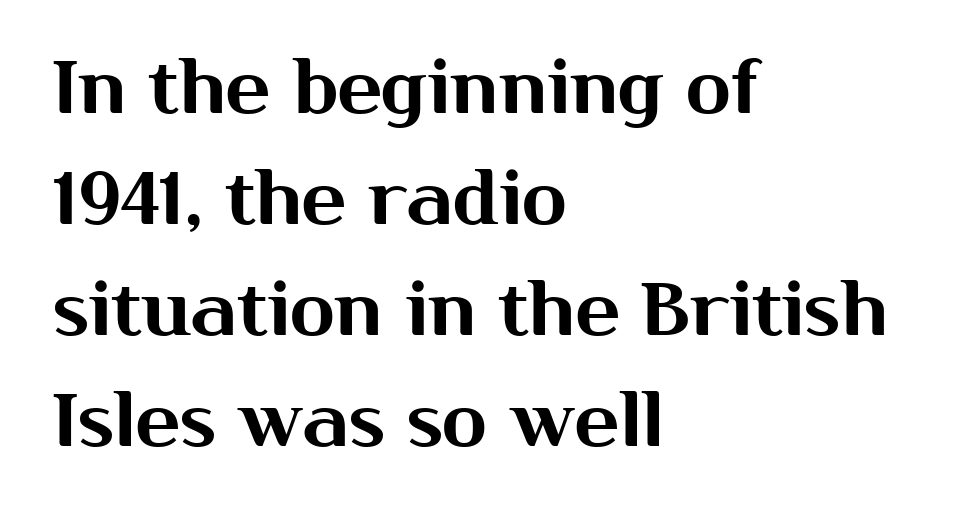
The image shows 74 px sans-serif type, upright; set left-aligned, normal line spacing (1.5x), normal letter spacing, not underlined; medium stroke contrast and a medium x-height.
